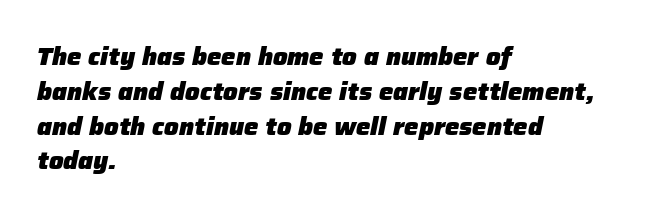
The image shows 24 px bold type, italic (leaning right); set left-aligned, normal line spacing (1.45x), normal letter spacing, not underlined.
